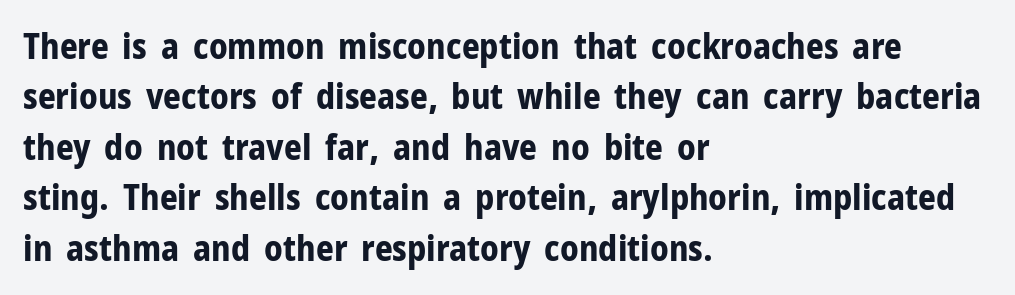
This rendering employs a face without finishing strokes, i.e., a sans-serif. How are the letters spaced? Ordinarily, with no added tracking. The lettering holds an erect, upright posture throughout. The foot of each line stays bare and open. Successive baselines arrive at the customary interval. The ragged edge is on the right, which tells us the setting is flush left.
